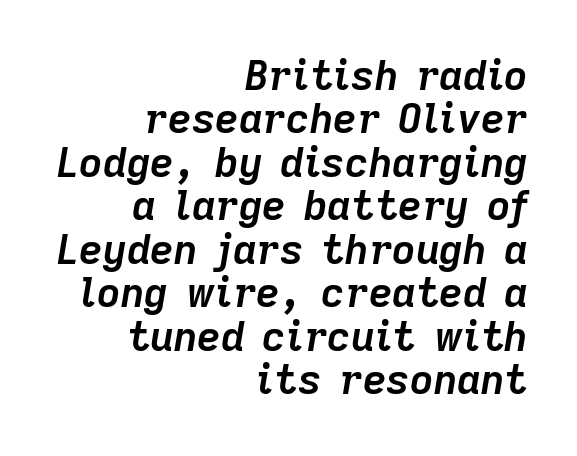
The image shows 41 px semibold type, italic (leaning right); set right-aligned, tight line spacing (1.06x), normal letter spacing, not underlined; low stroke contrast and a medium x-height.
